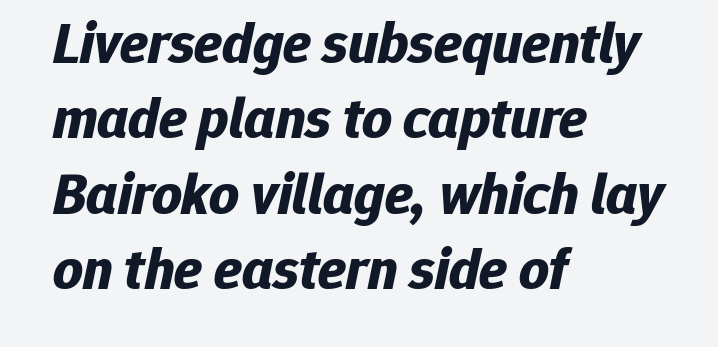
{"italic": "yes", "lean": "right", "slant_degrees": 12, "bold": "yes", "weight": "bold", "width": "normal", "stroke_contrast": "low", "x_height": "medium", "monospaced": "no", "underline": "no", "align": "left", "line_spacing": "normal", "line_spacing_ratio": 1.3, "letter_spacing": "normal", "letter_spacing_em": 0.0, "glyph_px": 58}
